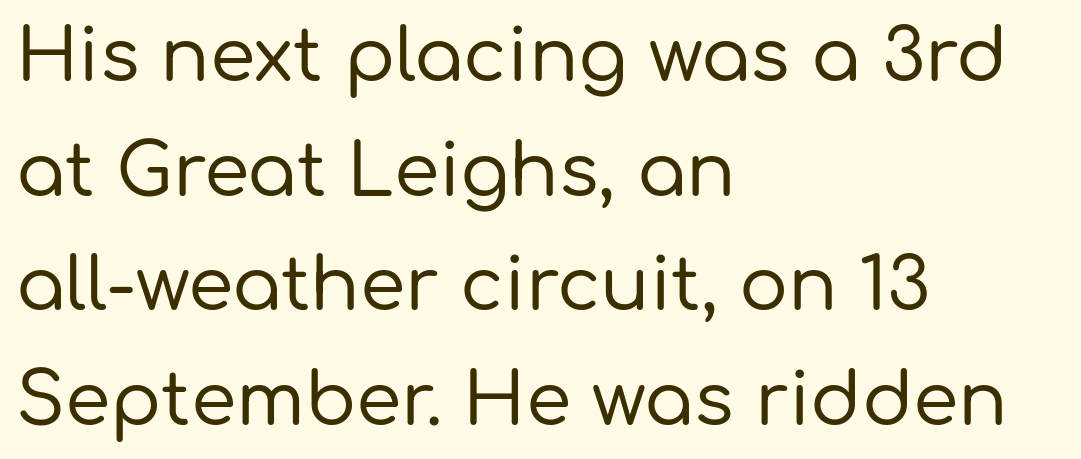
{"serif": "no", "italic": "no", "width": "normal", "stroke_contrast": "low", "x_height": "medium", "monospaced": "no", "underline": "no", "align": "left", "line_spacing": "normal", "line_spacing_ratio": 1.57, "letter_spacing": "normal", "letter_spacing_em": 0.0, "glyph_px": 73}
